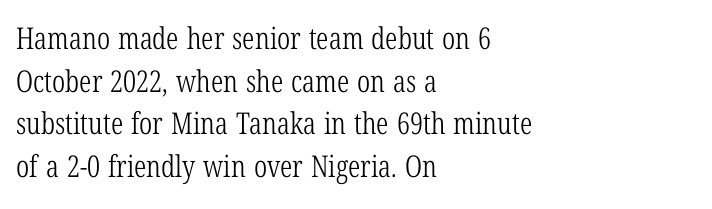
The image shows 30 px light, condensed serif type, upright; set left-aligned, normal line spacing (1.42x), normal letter spacing, not underlined; low stroke contrast and a medium x-height.
